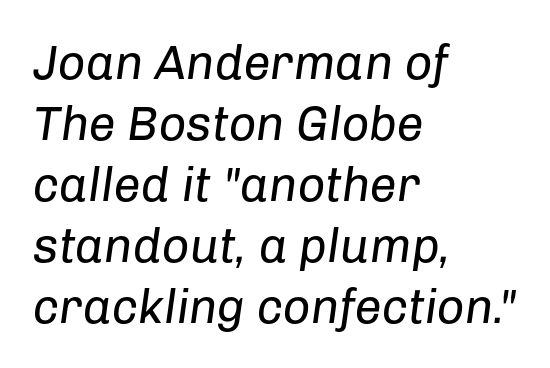
The image shows 48 px regular-weight type, italic (leaning right); set left-aligned, normal line spacing (1.27x), normal letter spacing, not underlined; low stroke contrast and a medium x-height.
